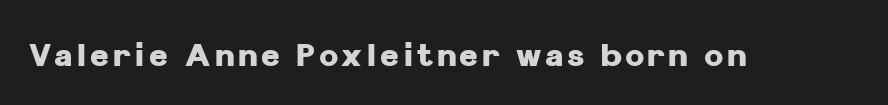
Typographically, this falls in the sans-serif category. No word sits above an underline. Is the type bold? Yes — the strokes are clearly thick and heavy. The letters stand straight up with perfectly vertical stems. The passage shown is typed in a proportional face where columns would drift.
